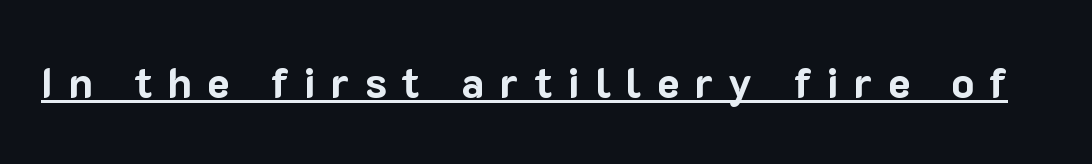
Ordinary non-slanted type is in use. These lines carry a lot of weight — the face is fully bold. The rendering uses natural spacing where letterforms have individual widths. Descenders here cross a horizontal rule under the line. Are there feet on the stems? There aren't — it's a sans. Inter-character spacing is expanded well beyond the font's built-in metrics.
